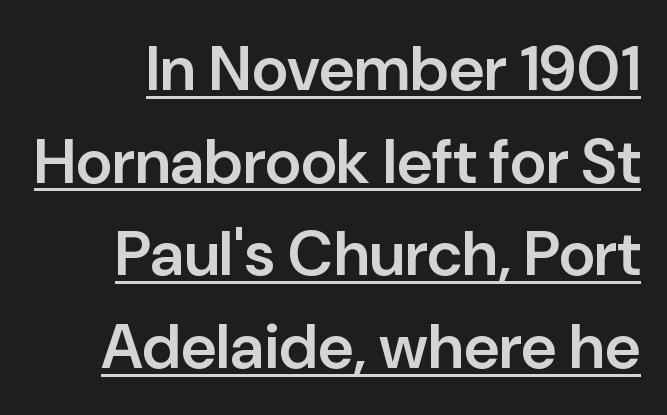
The image shows 63 px semibold sans-serif type, upright; set normal line spacing (1.47x), normal letter spacing, underlined; low stroke contrast and a medium x-height.
